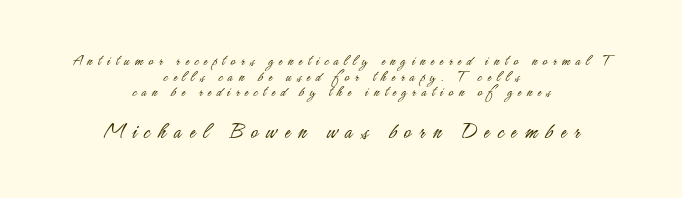
Q: Is the text bold? A: No.
Q: Is the text italic (slanted)? A: Yes.
Q: Is the text underlined? A: No.
Q: How is the paragraph aligned? A: Centered.
Q: Is the spacing between letters normal or unusually wide? A: Unusually wide.
Q: Is the spacing between lines tight, normal or loose? A: Tight.
Q: Which block of text is set in a larger size, the first (top) or the second (bottom)? A: The second (bottom) one.
